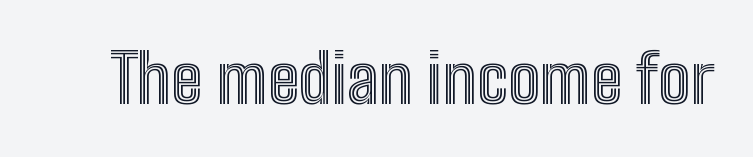
There is no visible air inserted between adjacent glyphs. This sample has the flowing, uneven cadence of proportional lettering. Each row of text sits above clean, open space. Ascenders rise straight up at ninety degrees.
